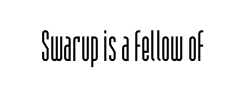
Q: Is the text bold? A: No.
Q: Is the text italic (slanted)? A: No, it is upright.
Q: Is the typeface a serif or a sans-serif typeface? A: Sans-serif.
Q: Is the text underlined? A: No.
Q: Is the spacing between letters normal or unusually wide? A: Normal.
Q: Width (condensed, normal, or wide)? A: Condensed.
Q: Stroke contrast? A: Low.
Q: x-height? A: Large.
Q: Monospaced? A: No.
